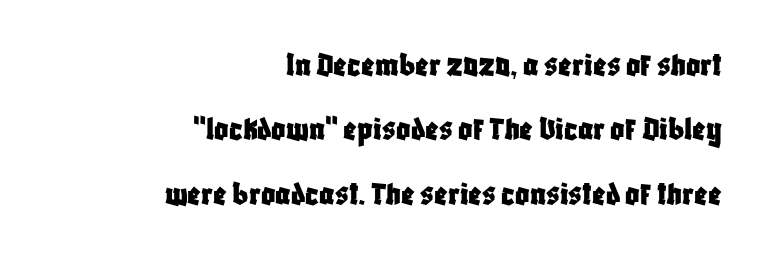
Spacing verdict: proportional, widths tailored to each character. Is the letter spacing exaggerated? No — it looks like the ordinary default. Every stem runs plumb, perpendicular to the baseline. This is sans-serif lettering, the kind often seen on screens and signage. The rendering anchors every line to the right-hand side.
